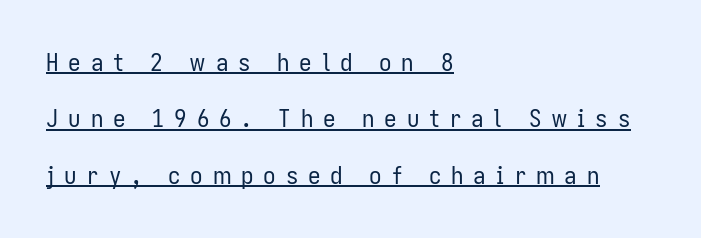
The image shows 25 px text type, upright; set left-aligned, loose line spacing (2.26x), unusually wide letter spacing (+0.39 em), underlined.
